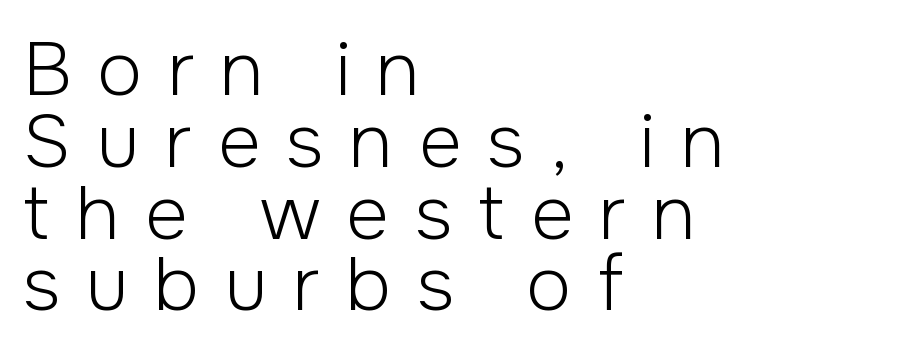
Layout note: lines flush left. Nobody drew a line under any word here. The letters carry no serifs — their stems end cleanly without finishing strokes. Leading is clearly below the norm, producing a dense column.
